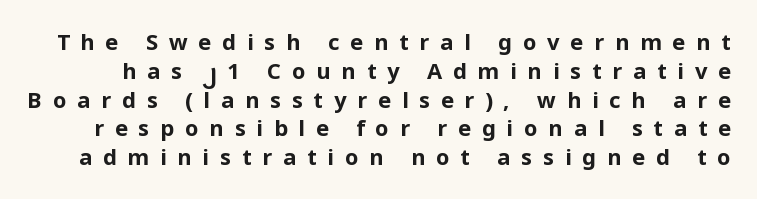
Q: Is the text bold? A: Yes.
Q: Is the text italic (slanted)? A: No, it is upright.
Q: Is the text underlined? A: No.
Q: Is the spacing between letters normal or unusually wide? A: Unusually wide.
Q: Is the spacing between lines tight, normal or loose? A: Normal.
